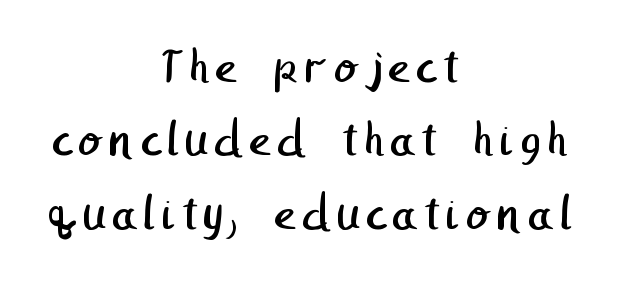
Q: Is the text bold? A: No.
Q: Is the typeface a serif or a sans-serif typeface? A: Sans-serif.
Q: Is the text underlined? A: No.
Q: How is the paragraph aligned? A: Centered.
Q: Is the spacing between lines tight, normal or loose? A: Normal.
Q: Width (condensed, normal, or wide)? A: Normal.
Q: Stroke contrast? A: Low.
Q: x-height? A: Medium.
